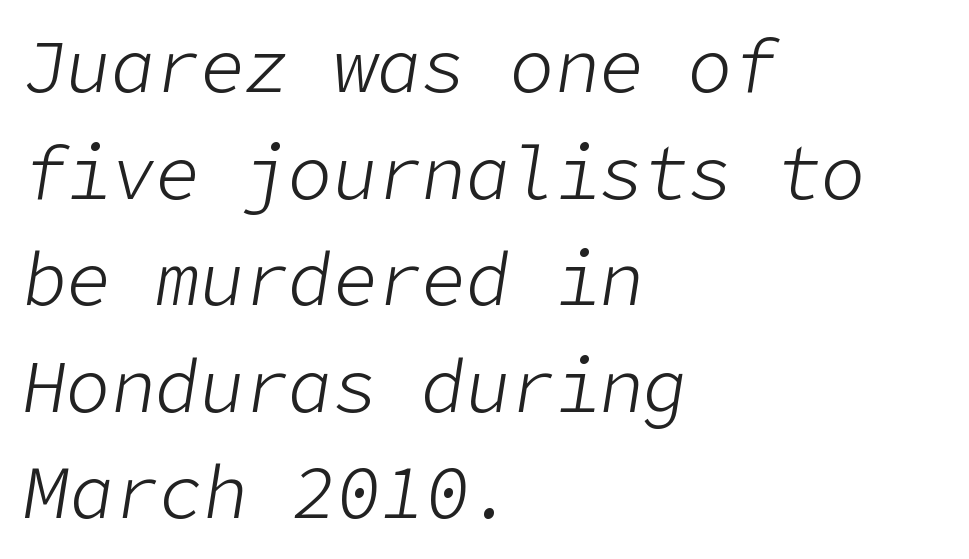
{"italic": "yes", "lean": "right", "slant_degrees": 9, "bold": "no", "weight": "light", "width": "normal", "stroke_contrast": "low", "x_height": "medium", "underline": "no", "align": "left", "line_spacing": "normal", "line_spacing_ratio": 1.44, "letter_spacing": "normal", "letter_spacing_em": 0.0, "glyph_px": 74}
